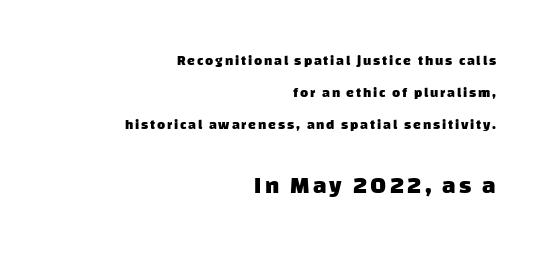
{"bold": "yes", "underline": "no", "align": "right", "line_spacing": "loose", "line_spacing_ratio": 2.3, "larger_block": "second", "size_ratio": 1.71, "glyph_px": 24}
